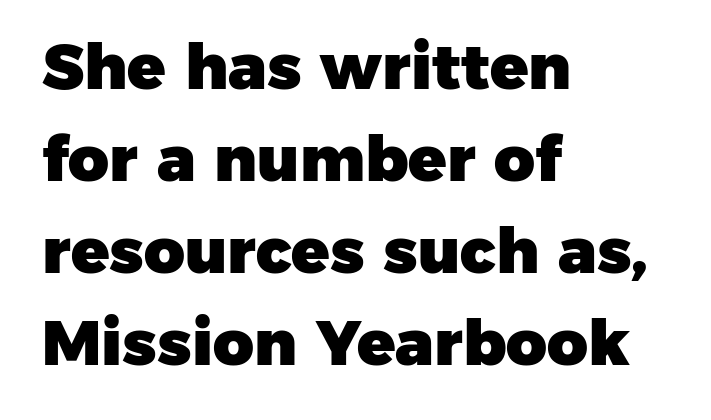
The image shows 63 px heavy sans-serif type; set left-aligned, normal line spacing (1.46x), normal letter spacing, not underlined; low stroke contrast and a medium x-height.
